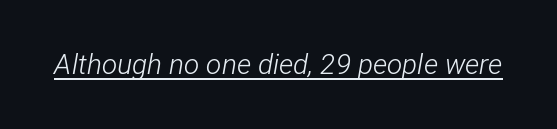
Notice how the stems are inclined rather than vertical — that's the hallmark of italics. The line texture is even and compact thanks to regular tracking. Each letter keeps its own natural width here, so spacing adapts to shape. No letter is thick-stroked: the sample isn't bold. The glyphs are accompanied by a horizontal stroke just below them.
